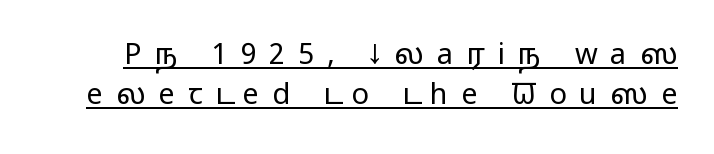
Q: Is the text bold? A: No.
Q: Is the text italic (slanted)? A: No, it is upright.
Q: Is the typeface a serif or a sans-serif typeface? A: Sans-serif.
Q: Is the text underlined? A: Yes.
Q: Is the spacing between letters normal or unusually wide? A: Unusually wide.
Q: Is the spacing between lines tight, normal or loose? A: Normal.
Q: Width (condensed, normal, or wide)? A: Wide.
Q: Stroke contrast? A: Low.
Q: x-height? A: Medium.
Q: Monospaced? A: No.
